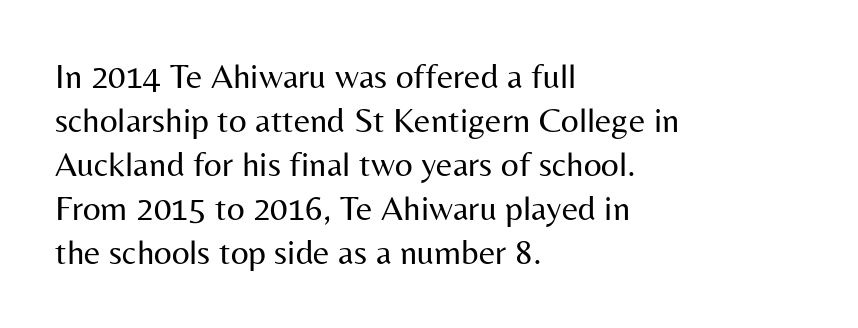
Is this a fixed-width face? No — the glyphs have proportional, varying widths. The line-height multiplier appears to be the usual default. The strokes are not fattened; the text isn't bold. Short note: letters normally spaced.
